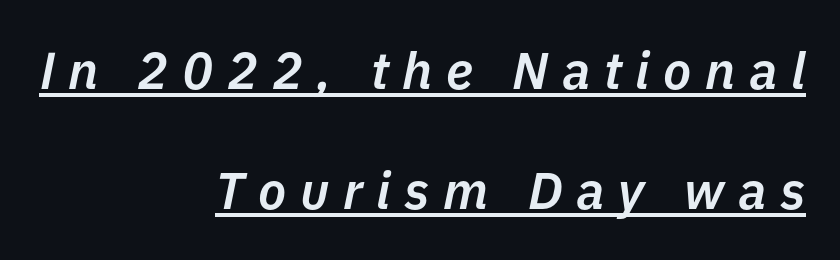
The image shows 52 px semibold type, italic (leaning right); set right-aligned, loose line spacing (2.31x), unusually wide letter spacing (+0.26 em), underlined; low stroke contrast and a medium x-height.
